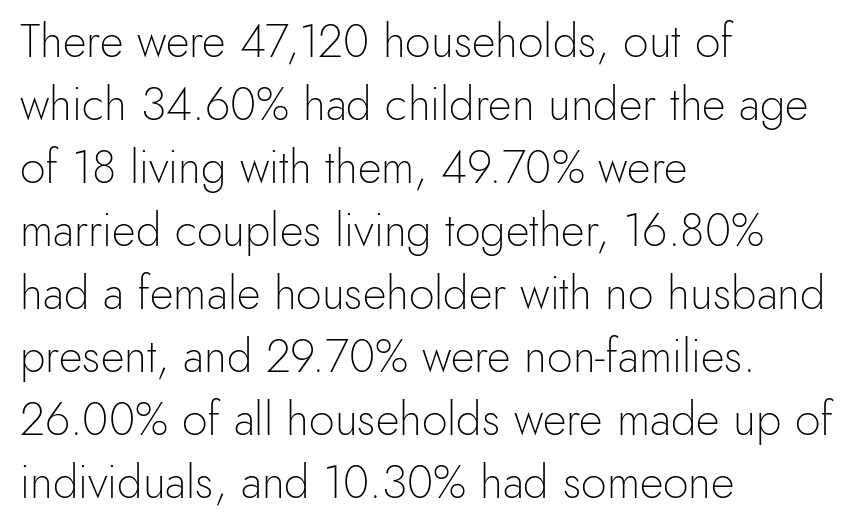
{"serif": "no", "italic": "no", "bold": "no", "weight": "light", "width": "normal", "x_height": "small", "monospaced": "no", "underline": "no", "align": "left", "line_spacing": "normal", "line_spacing_ratio": 1.37, "letter_spacing": "normal", "letter_spacing_em": 0.0, "glyph_px": 46}
